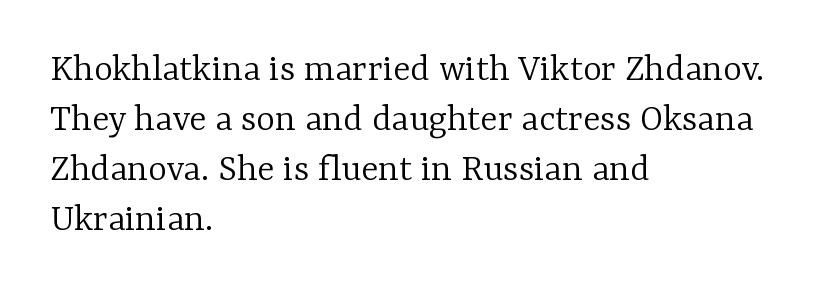
{"serif": "yes", "italic": "no", "bold": "no", "weight": "light", "width": "normal", "stroke_contrast": "low", "x_height": "medium", "monospaced": "no", "underline": "no", "align": "left", "line_spacing": "normal", "line_spacing_ratio": 1.25, "letter_spacing": "normal", "letter_spacing_em": 0.0, "glyph_px": 40}
